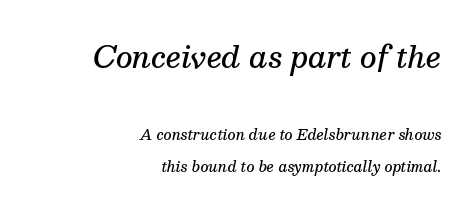
To sum up the face: it has serifs. The glyphs look as if they've been sheared to an angle. Typesetter's note — upper block bumped up in size, lower block left smaller. Caption: multi-line text, flush right, ragged left.
